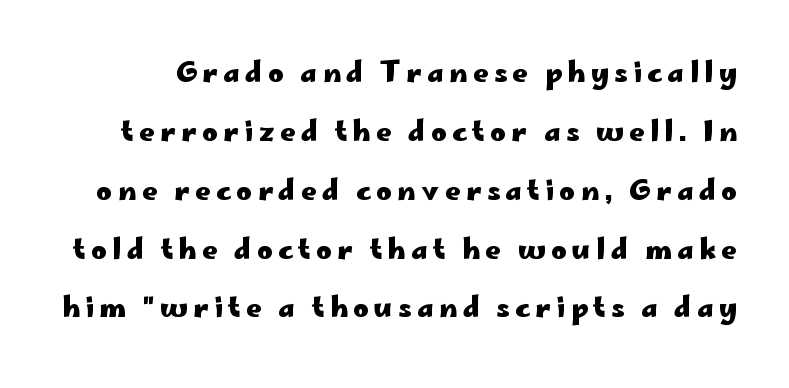
Notice the wide empty band between every row — that's loose leading. Chunky letters — that's bold for sure. Look at the tracking — it's clearly loosened, letters drifting apart. Plain, unruled lines of type. In terms of posture, this sample is upright.
